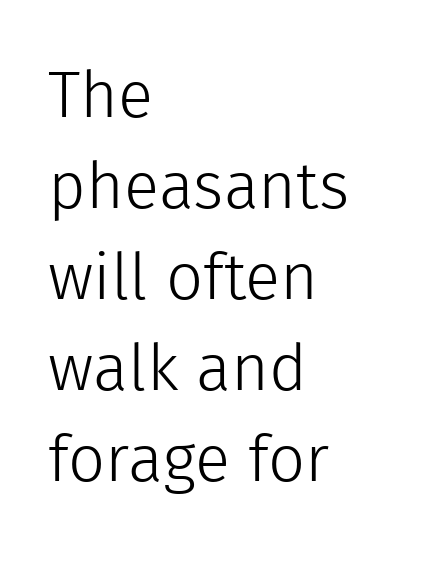
Q: Is the text bold? A: No.
Q: Is the text italic (slanted)? A: No, it is upright.
Q: Is the typeface a serif or a sans-serif typeface? A: Sans-serif.
Q: Is the text underlined? A: No.
Q: How is the paragraph aligned? A: Left-aligned.
Q: Is the spacing between letters normal or unusually wide? A: Normal.
Q: Is the spacing between lines tight, normal or loose? A: Normal.
Q: Width (condensed, normal, or wide)? A: Normal.
Q: x-height? A: Medium.
Q: Monospaced? A: No.
